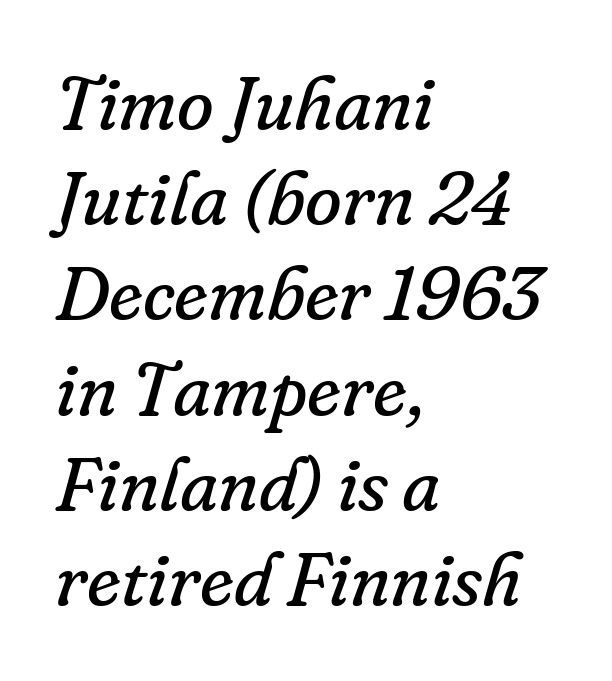
{"serif": "yes", "italic": "yes", "lean": "right", "slant_degrees": 16, "bold": "no", "weight": "regular", "width": "normal", "stroke_contrast": "low", "x_height": "small", "monospaced": "no", "underline": "no", "align": "left", "line_spacing": "normal", "line_spacing_ratio": 1.27, "letter_spacing": "normal", "letter_spacing_em": 0.0, "glyph_px": 75}
